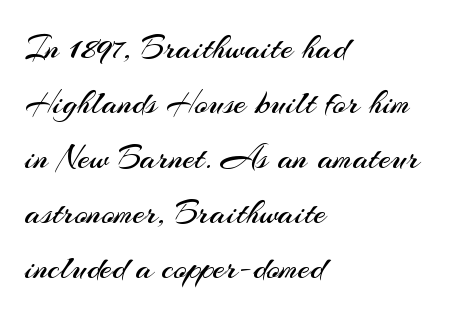
The area under the type is left untouched. Check where the strokes stop: nothing finishes them off — pure sans. Each letter keeps its own natural width here, so spacing adapts to shape. The block of text has a typical density, with ordinary space between rows.
